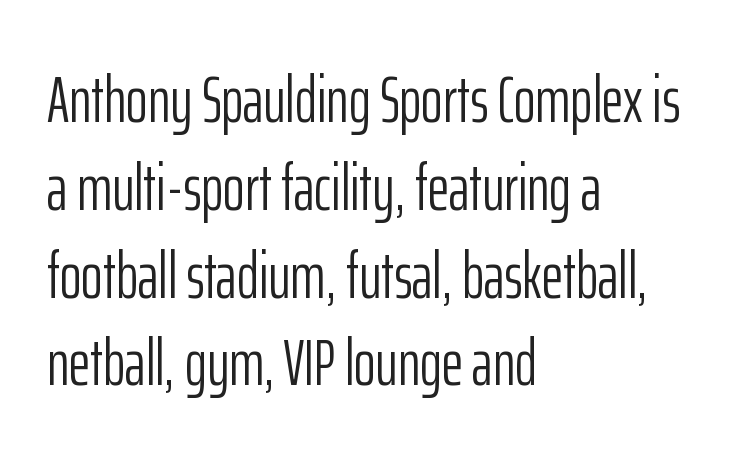
{"serif": "no", "italic": "no", "bold": "no", "weight": "light", "width": "condensed", "stroke_contrast": "low", "x_height": "medium", "monospaced": "no", "underline": "no", "align": "left", "line_spacing": "normal", "line_spacing_ratio": 1.33, "letter_spacing": "normal", "letter_spacing_em": 0.0, "glyph_px": 66}
